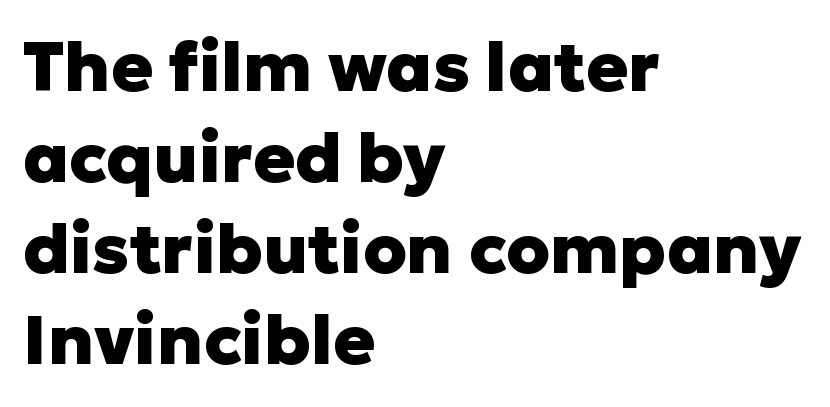
{"serif": "no", "italic": "no", "bold": "yes", "weight": "heavy", "width": "normal", "stroke_contrast": "low", "x_height": "medium", "monospaced": "no", "underline": "no", "align": "left", "line_spacing": "normal", "line_spacing_ratio": 1.32, "letter_spacing": "normal", "letter_spacing_em": 0.0, "glyph_px": 69}
